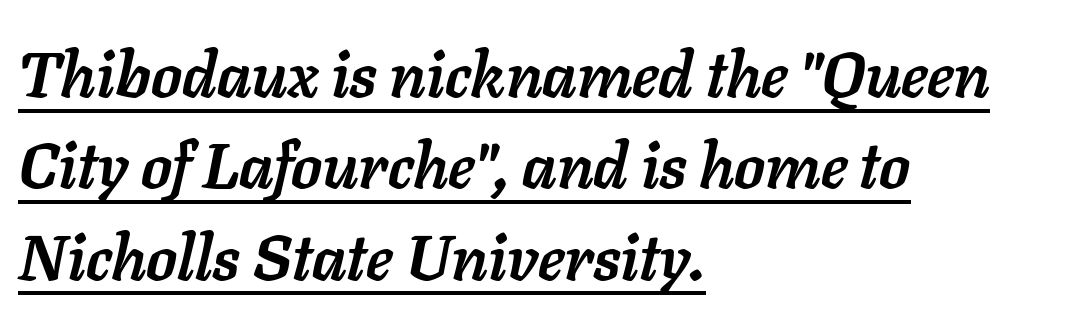
Look at the tracking — it's just the regular setting, nothing added. The rendered words wear a rule along their underside. Looks like regular typesetting: each glyph gets only the width it needs. Compared with ordinary roman type, these characters are visibly tilted.
